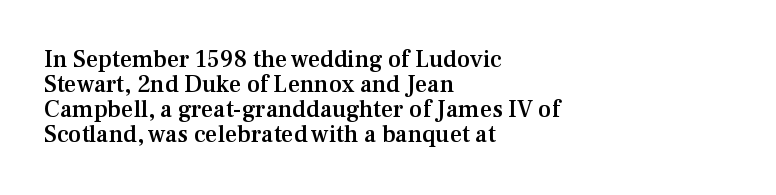
Tall strokes in this sample are plumb rather than angled. Is there much room between lines? No — they nearly touch. One-word summary of the alignment: left. A bare baseline throughout the passage. Look at the tracking — it's just the regular setting, nothing added.
